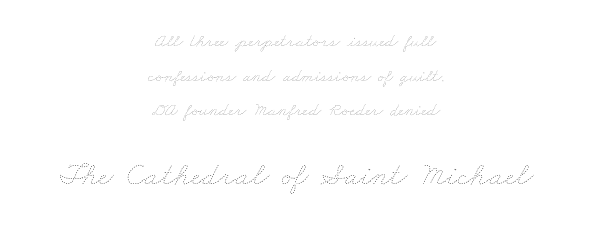
The image shows 32 px thin, wide type; set centered, loose line spacing (1.92x), normal letter spacing, not underlined; the second (bottom) block is 1.78x larger; low stroke contrast and a small x-height.
